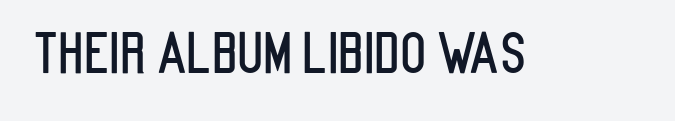
The image shows 54 px condensed sans-serif type, upright; set normal letter spacing, not underlined; low stroke contrast and a large x-height.
